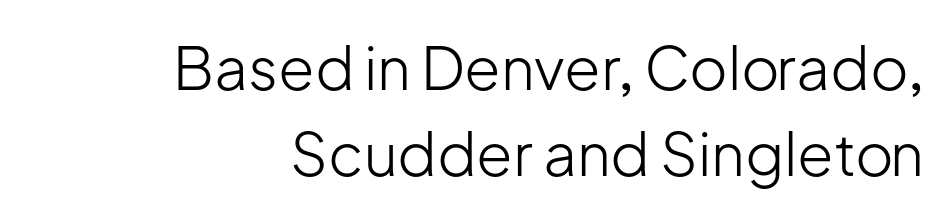
A quiet, ordinary-to-light weight characterises the typeface. The strip under each line holds only bare page. Honestly, the letter spacing is just normal — you wouldn't notice it. Posture: vertical. The rendering anchors every line to the right-hand side.
